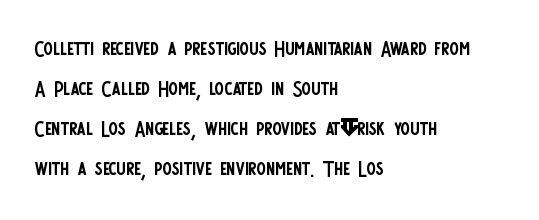
{"serif": "no", "italic": "no", "bold": "no", "weight": "regular", "width": "condensed", "stroke_contrast": "low", "x_height": "large", "monospaced": "no", "underline": "no", "align": "left", "line_spacing": "normal", "line_spacing_ratio": 1.43, "letter_spacing": "normal", "letter_spacing_em": 0.0, "glyph_px": 28}
